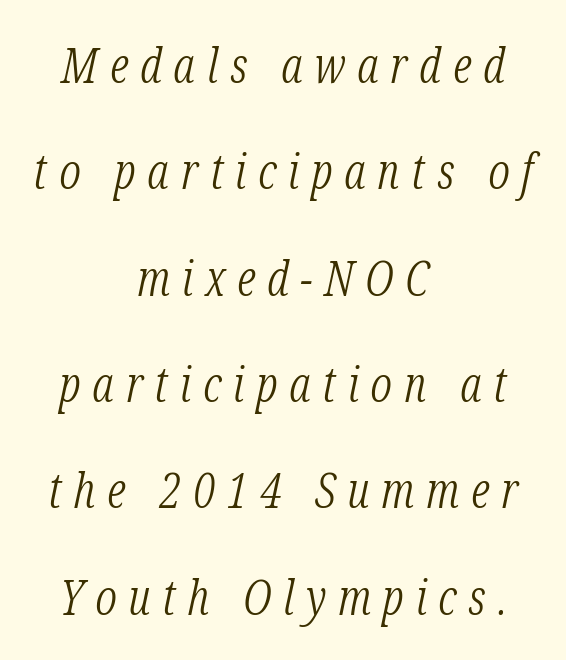
{"serif": "yes", "italic": "yes", "lean": "right", "slant_degrees": 12, "bold": "no", "weight": "light", "width": "condensed", "stroke_contrast": "low", "x_height": "medium", "monospaced": "no", "underline": "no", "align": "center", "line_spacing": "loose", "line_spacing_ratio": 2.17, "letter_spacing": "wide", "letter_spacing_em": 0.24, "glyph_px": 49}
